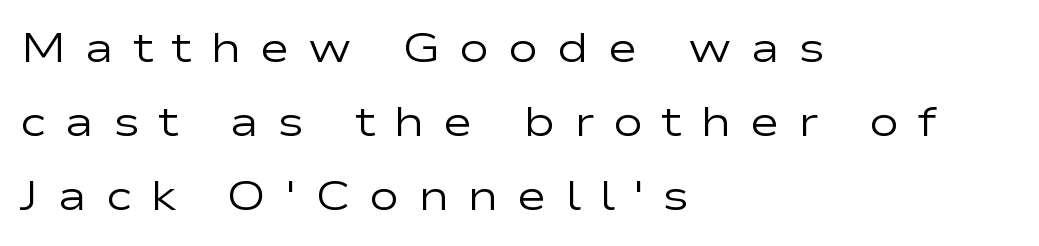
{"serif": "no", "italic": "no", "bold": "no", "weight": "regular", "width": "wide", "stroke_contrast": "low", "x_height": "medium", "monospaced": "no", "underline": "no", "align": "left", "line_spacing_ratio": 1.81, "letter_spacing": "wide", "letter_spacing_em": 0.45, "glyph_px": 41}
